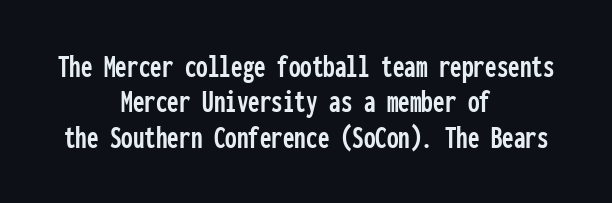
{"serif": "no", "italic": "no", "width": "condensed", "stroke_contrast": "low", "x_height": "medium", "monospaced": "yes", "underline": "no", "align": "center", "line_spacing": "tight", "line_spacing_ratio": 1.07, "letter_spacing": "normal", "letter_spacing_em": 0.0, "glyph_px": 33}
